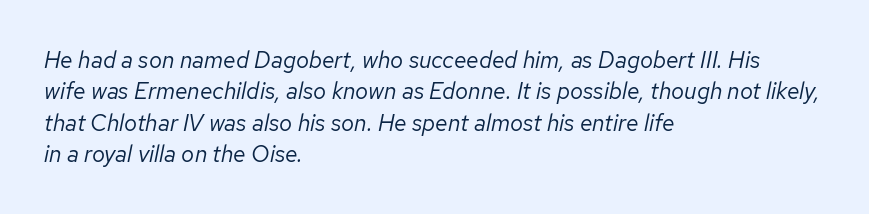
{"italic": "yes", "lean": "right", "slant_degrees": 12, "bold": "no", "underline": "no", "align": "left", "line_spacing": "normal", "line_spacing_ratio": 1.36, "letter_spacing": "normal", "letter_spacing_em": 0.0, "glyph_px": 23}
